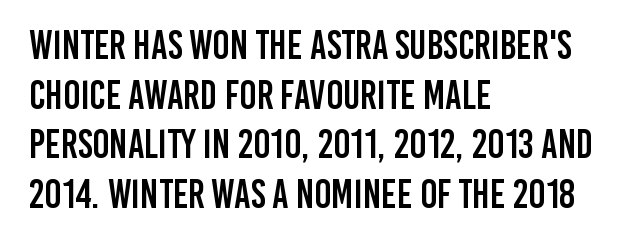
No feet cap the strokes, marking this as sans-serif type. Looks like regular typesetting: each glyph gets only the width it needs. The area under the type is left untouched. Tall strokes in this sample are plumb rather than angled. Tracking value appears to be zero — textbook default spacing. In CSS terms this would be text-align: left.
